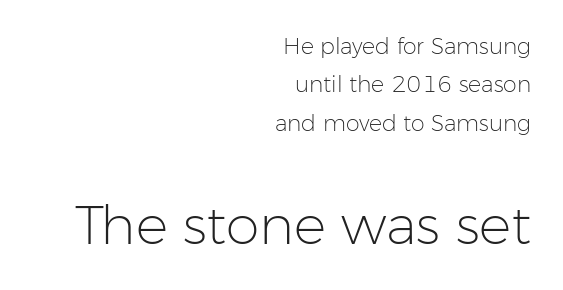
{"serif": "no", "italic": "no", "bold": "no", "weight": "light", "width": "normal", "stroke_contrast": "low", "x_height": "medium", "monospaced": "no", "underline": "no", "align": "right", "line_spacing_ratio": 1.75, "letter_spacing": "normal", "letter_spacing_em": 0.0, "larger_block": "second", "size_ratio": 2.45, "glyph_px": 54}
